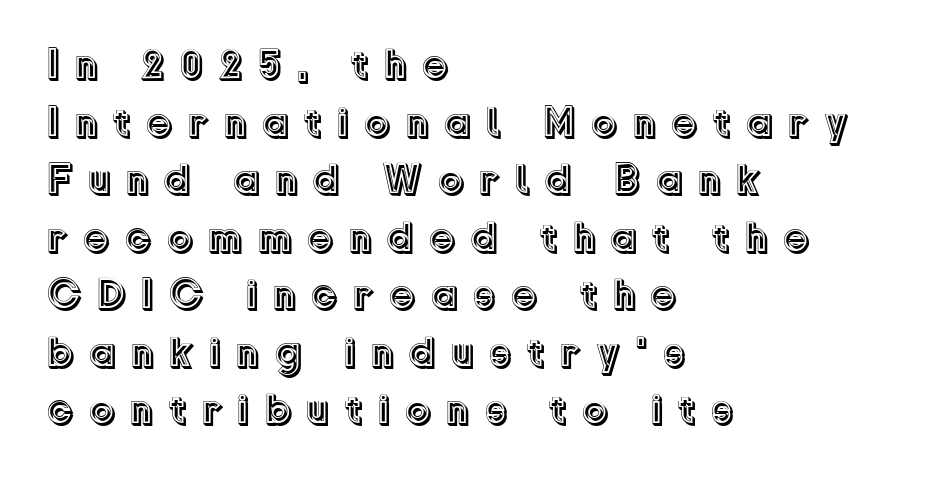
The baseline area is clear. Students, observe: this is what conventionally led text looks like. The typesetter chose a ragged-right arrangement here. You could not count columns in this text — the font is proportionally spaced. The letters stand straight up with perfectly vertical stems. The tracking reads as deliberately expanded to a designer's eye.
